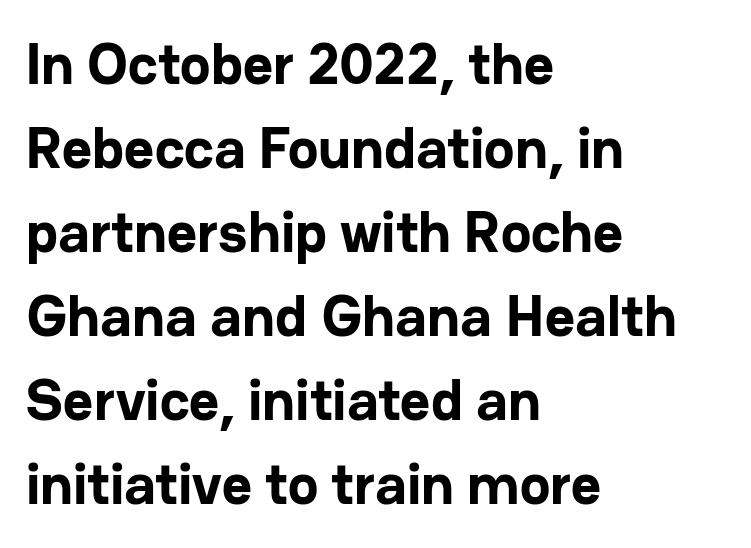
{"serif": "no", "italic": "no", "bold": "yes", "weight": "bold", "width": "normal", "stroke_contrast": "low", "x_height": "medium", "monospaced": "no", "underline": "no", "align": "left", "line_spacing": "normal", "line_spacing_ratio": 1.45, "letter_spacing": "normal", "letter_spacing_em": 0.0, "glyph_px": 58}
